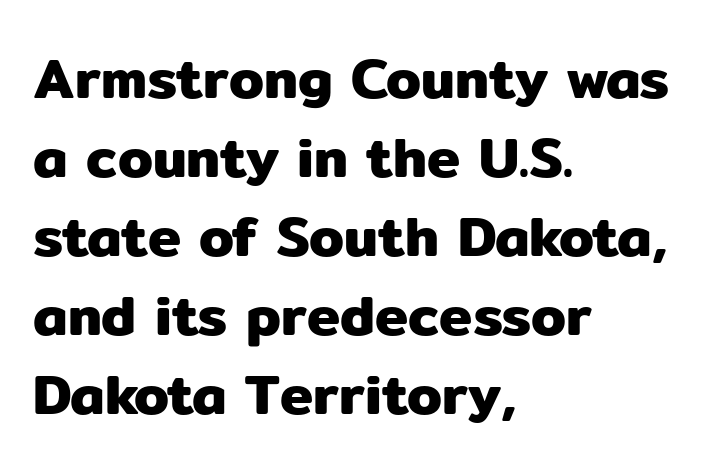
Q: Is the text italic (slanted)? A: No, it is upright.
Q: Is the typeface a serif or a sans-serif typeface? A: Sans-serif.
Q: Is the text underlined? A: No.
Q: How is the paragraph aligned? A: Left-aligned.
Q: Is the spacing between letters normal or unusually wide? A: Normal.
Q: Is the spacing between lines tight, normal or loose? A: Normal.
Q: Width (condensed, normal, or wide)? A: Normal.
Q: Stroke contrast? A: Low.
Q: x-height? A: Medium.
Q: Monospaced? A: No.
